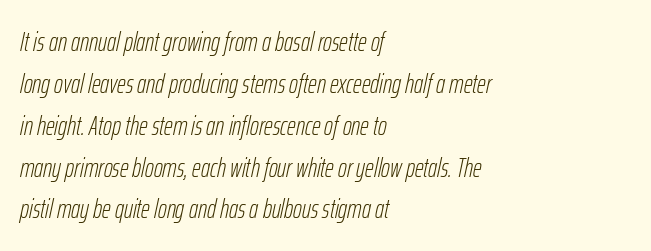
The image shows 27 px text type, italic (leaning right); set left-aligned, normal line spacing (1.55x), normal letter spacing, not underlined.
